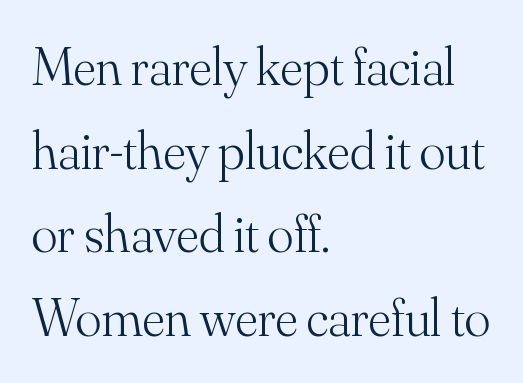
The image shows 54 px light serif type, upright; set left-aligned, normal line spacing (1.55x), normal letter spacing, not underlined; medium stroke contrast and a small x-height.
